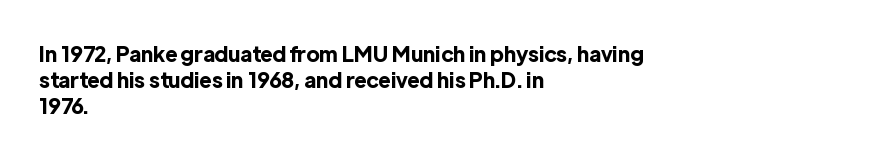
The letters stand upright; this is a roman face. Every row of glyphs begins at an identical x-position on the left. Between one letter and the next there's only the usual sliver of space. Caption: bold face, heavy strokes.
